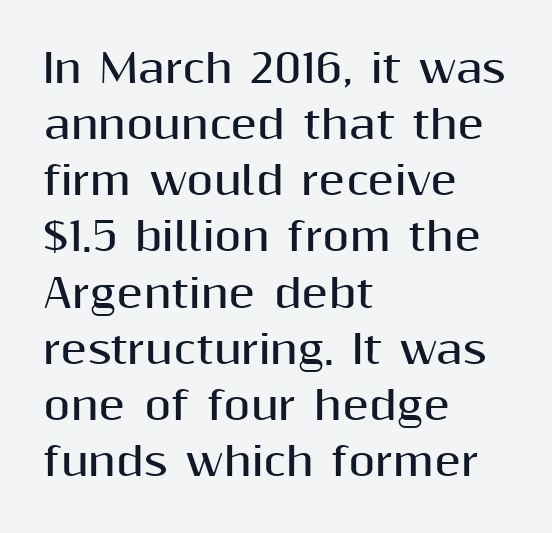
Q: Is the text bold? A: Yes.
Q: Is the text italic (slanted)? A: No, it is upright.
Q: Is the typeface a serif or a sans-serif typeface? A: Sans-serif.
Q: Is the text underlined? A: No.
Q: How is the paragraph aligned? A: Left-aligned.
Q: Is the spacing between letters normal or unusually wide? A: Normal.
Q: Is the spacing between lines tight, normal or loose? A: Normal.
Q: Width (condensed, normal, or wide)? A: Normal.
Q: Stroke contrast? A: Medium.
Q: x-height? A: Medium.
Q: Monospaced? A: No.
